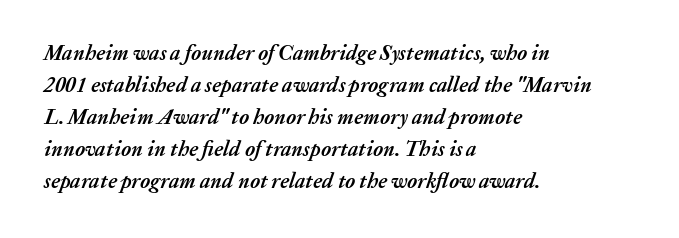
{"italic": "yes", "lean": "right", "slant_degrees": 20, "bold": "yes", "underline": "no", "align": "left", "line_spacing": "normal", "line_spacing_ratio": 1.52, "letter_spacing": "normal", "letter_spacing_em": 0.0, "glyph_px": 21}
